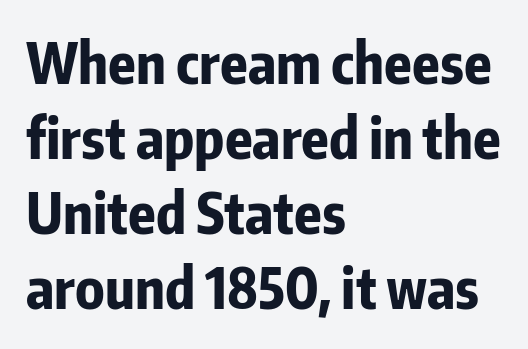
{"serif": "no", "italic": "no", "bold": "yes", "weight": "bold", "width": "condensed", "stroke_contrast": "low", "x_height": "medium", "monospaced": "no", "underline": "no", "align": "left", "line_spacing": "normal", "line_spacing_ratio": 1.34, "letter_spacing": "normal", "letter_spacing_em": 0.0, "glyph_px": 56}
